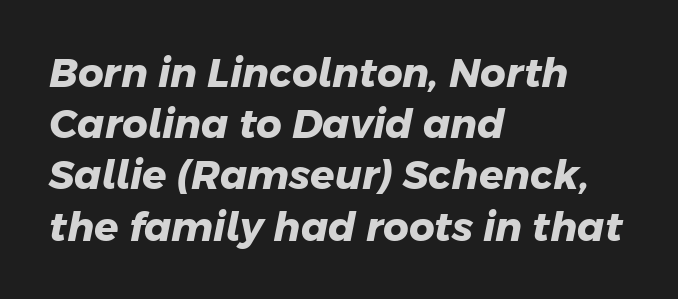
Check under the words: just untouched page. The letters advance in unequal steps, a hallmark of proportional type. Line beginnings align vertically; line endings do not. Pretty heavy lettering here — definitely bold. Horizontal bands of white between lines are of average thickness. The type is set solid horizontally, with unmodified tracking.
